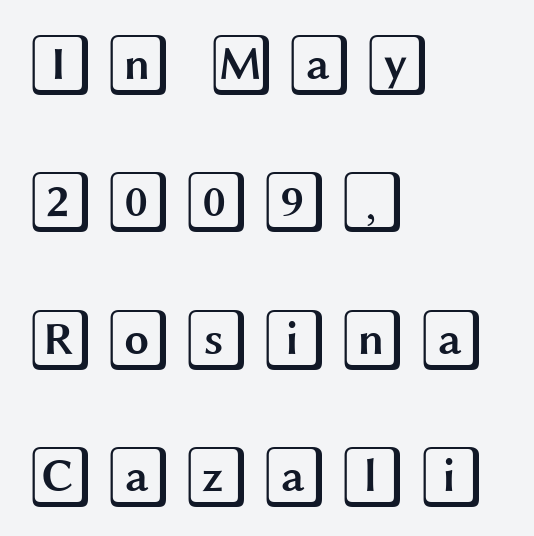
Q: Is the text italic (slanted)? A: No, it is upright.
Q: Is the text underlined? A: No.
Q: How is the paragraph aligned? A: Left-aligned.
Q: Is the spacing between lines tight, normal or loose? A: Loose.
Q: Width (condensed, normal, or wide)? A: Wide.
Q: x-height? A: Large.
